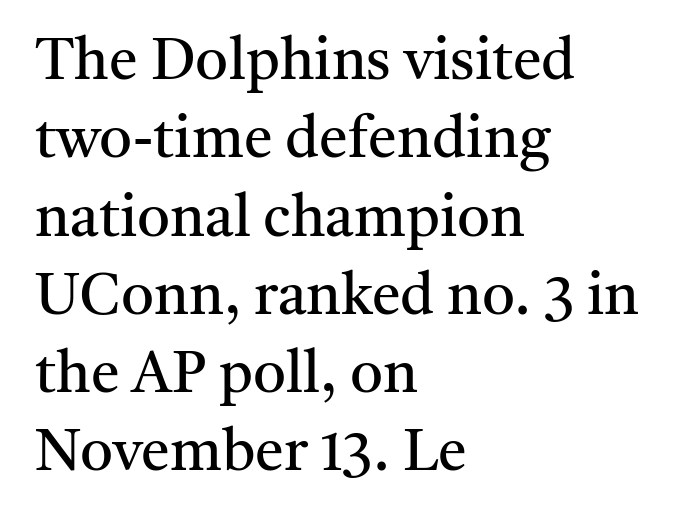
Unbolded letterforms with no extra heft. Is the letter spacing exaggerated? No — it looks like the ordinary default. Tall strokes in this sample are plumb rather than angled. Short and long lines alike share a common starting point at left. Check the space under the baseline: it is left empty. You could not count columns in this text — the font is proportionally spaced.
